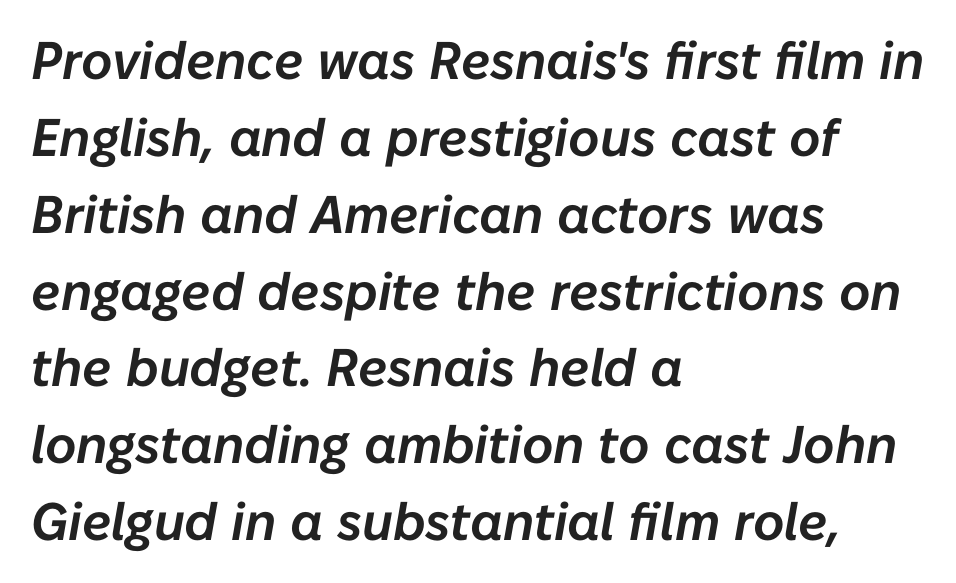
Q: Is the text italic (slanted)? A: Yes, it leans right by about 10 degrees.
Q: Is the text underlined? A: No.
Q: How is the paragraph aligned? A: Left-aligned.
Q: Is the spacing between letters normal or unusually wide? A: Normal.
Q: Is the spacing between lines tight, normal or loose? A: Normal.
Q: Width (condensed, normal, or wide)? A: Normal.
Q: Stroke contrast? A: Low.
Q: x-height? A: Medium.
Q: Monospaced? A: No.
